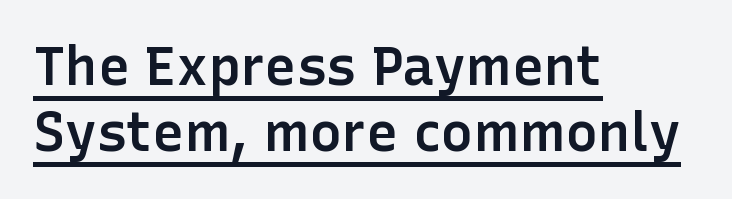
Q: Is the text bold? A: Semi-bold.
Q: Is the text italic (slanted)? A: No, it is upright.
Q: Is the typeface a serif or a sans-serif typeface? A: Sans-serif.
Q: Is the text underlined? A: Yes.
Q: How is the paragraph aligned? A: Left-aligned.
Q: Is the spacing between letters normal or unusually wide? A: Normal.
Q: Width (condensed, normal, or wide)? A: Normal.
Q: Stroke contrast? A: Low.
Q: x-height? A: Medium.
Q: Monospaced? A: No.
